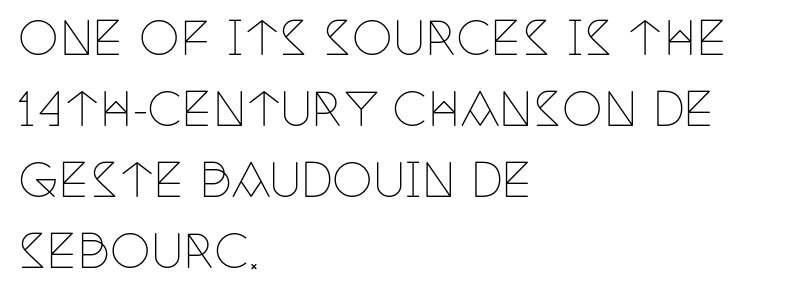
The image shows 46 px thin, condensed serif type, upright; set left-aligned, normal line spacing (1.54x), normal letter spacing, not underlined; low stroke contrast and a large x-height.
